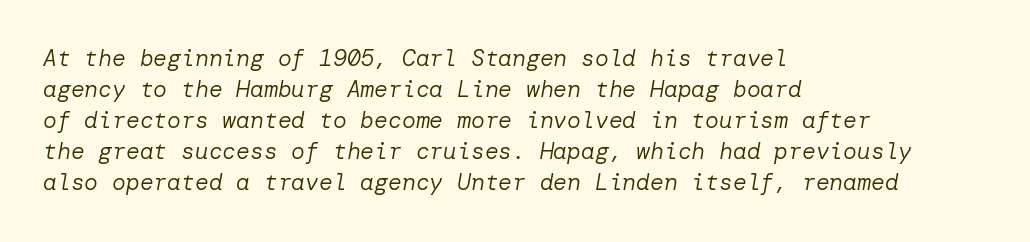
Is this a heavy cut? Hardly; it is regular or lighter. Nothing unusual about the tracking: characters are spaced as the font intends. The whole block is typeset with a tilt. Quick note: underline off.
